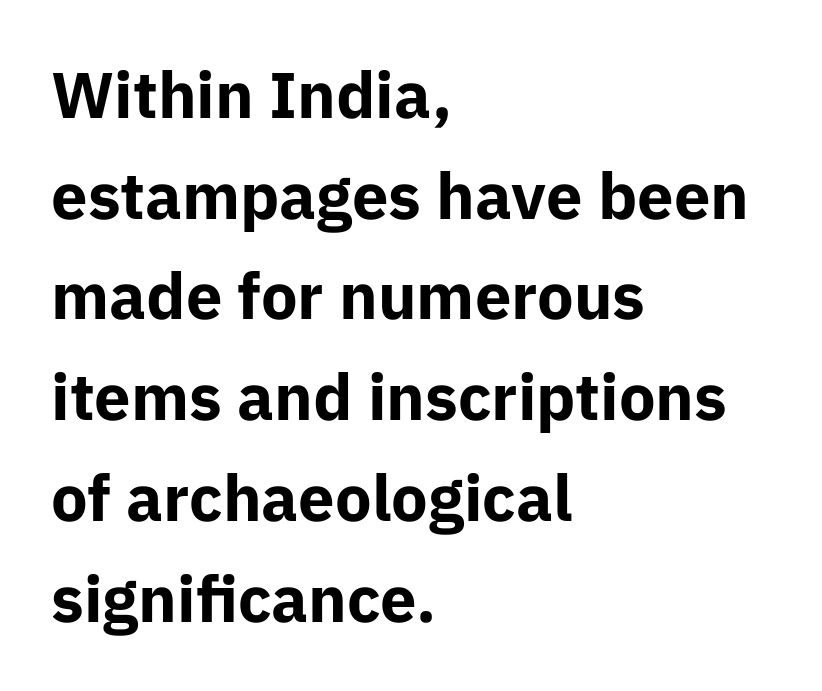
{"serif": "no", "italic": "no", "bold": "yes", "weight": "bold", "width": "normal", "stroke_contrast": "low", "x_height": "medium", "monospaced": "no", "underline": "no", "align": "left", "line_spacing": "normal", "line_spacing_ratio": 1.55, "letter_spacing": "normal", "letter_spacing_em": 0.0, "glyph_px": 65}
